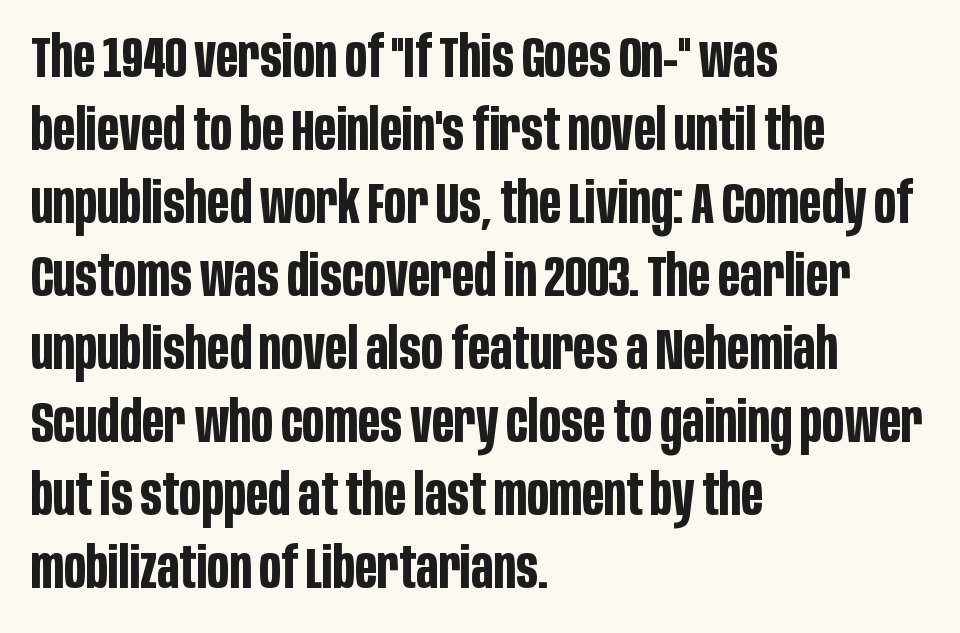
Font category for this specimen: sans-serif. If you drew a line through each stem, it would be perfectly vertical. Descender tails drop into unmarked territory. Varying glyph widths throughout — classic text-font behaviour. Does the weight exceed regular? Yes, all the way to bold. Tracking here is standard; glyphs follow each other at the usual distance.
